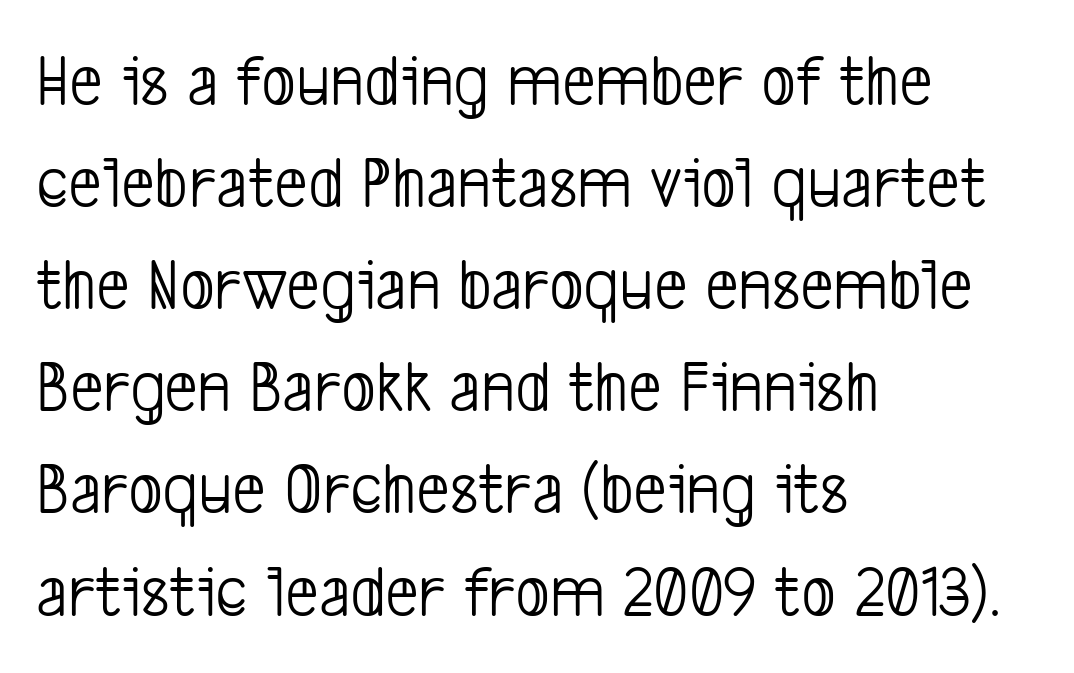
{"serif": "no", "bold": "no", "weight": "light", "width": "condensed", "stroke_contrast": "low", "x_height": "medium", "monospaced": "no", "underline": "no", "align": "left", "line_spacing": "normal", "line_spacing_ratio": 1.38, "letter_spacing": "normal", "letter_spacing_em": 0.0, "glyph_px": 74}
